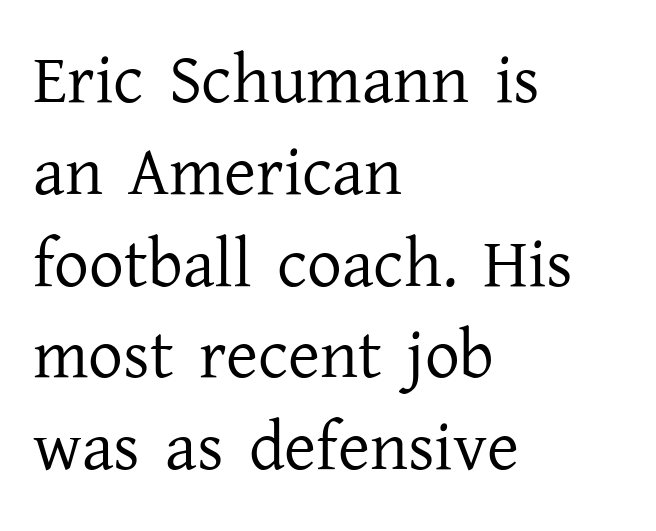
{"serif": "yes", "italic": "no", "bold": "no", "weight": "regular", "width": "normal", "stroke_contrast": "low", "x_height": "medium", "monospaced": "no", "underline": "no", "align": "left", "line_spacing": "normal", "line_spacing_ratio": 1.33, "letter_spacing": "normal", "letter_spacing_em": 0.0, "glyph_px": 69}
